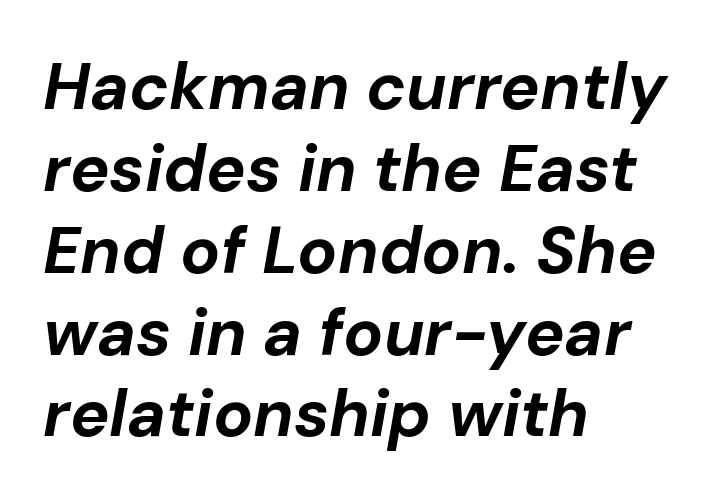
Stroke thickness is high; the sample reads as a true bold. In terms of letterspacing, this is plain default setting. Proportional: the letters do not fall into vertical columns. Compared with a centered layout, this one pins lines to the left instead.
